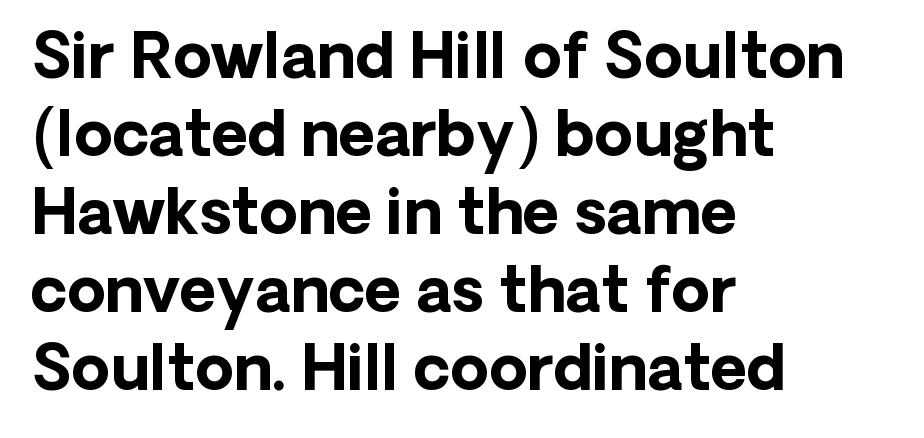
The image shows 62 px bold sans-serif type, upright; set left-aligned, normal line spacing (1.26x), normal letter spacing, not underlined; low stroke contrast and a medium x-height.
